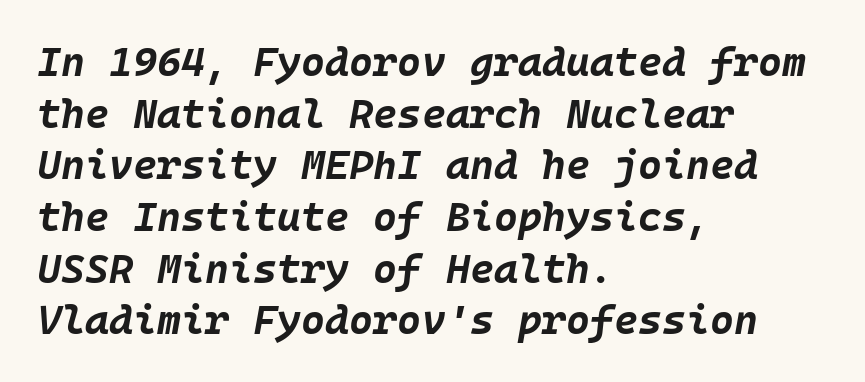
{"italic": "yes", "lean": "right", "slant_degrees": 10, "bold": "yes", "weight": "bold", "width": "normal", "stroke_contrast": "low", "x_height": "large", "underline": "no", "align": "left", "line_spacing": "normal", "line_spacing_ratio": 1.26, "letter_spacing": "normal", "letter_spacing_em": 0.0, "glyph_px": 41}
